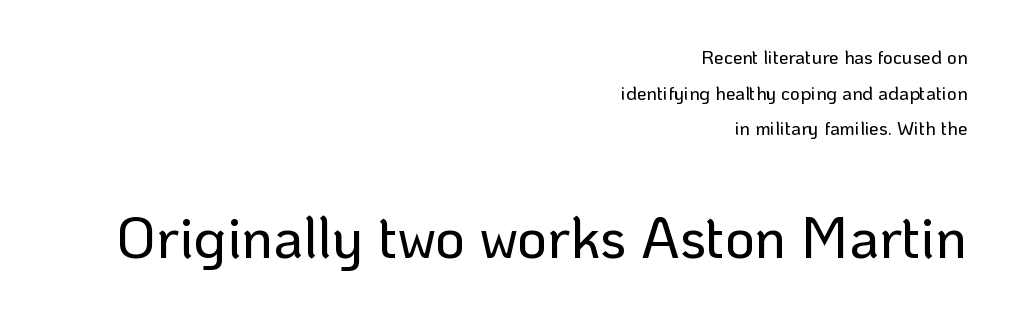
{"serif": "no", "italic": "no", "width": "normal", "stroke_contrast": "low", "x_height": "medium", "monospaced": "no", "underline": "no", "align": "right", "line_spacing_ratio": 1.87, "letter_spacing": "normal", "letter_spacing_em": 0.0, "larger_block": "second", "size_ratio": 3.05, "glyph_px": 58}
